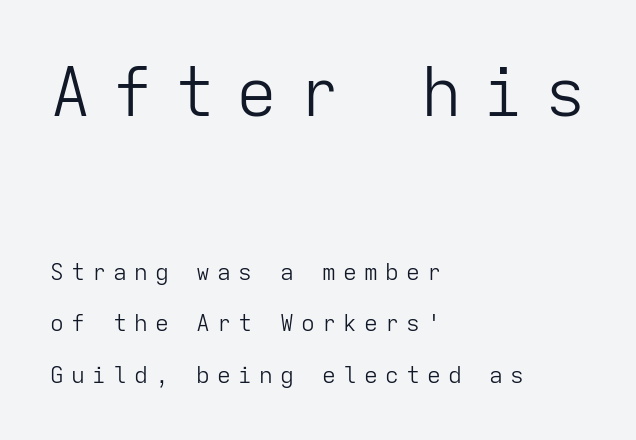
The image shows 68 px light sans-serif type, upright, monospaced; set left-aligned, loose line spacing (2.24x), unusually wide letter spacing (+0.31 em), not underlined; the first (top) block is 2.96x larger; low stroke contrast and a medium x-height.
